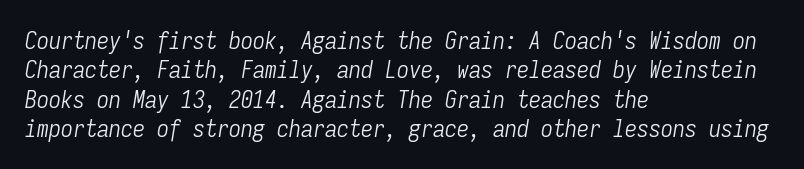
{"italic": "yes", "lean": "right", "slant_degrees": 9, "bold": "no", "underline": "no", "align": "left", "line_spacing_ratio": 1.22, "letter_spacing": "normal", "letter_spacing_em": 0.0, "glyph_px": 24}
